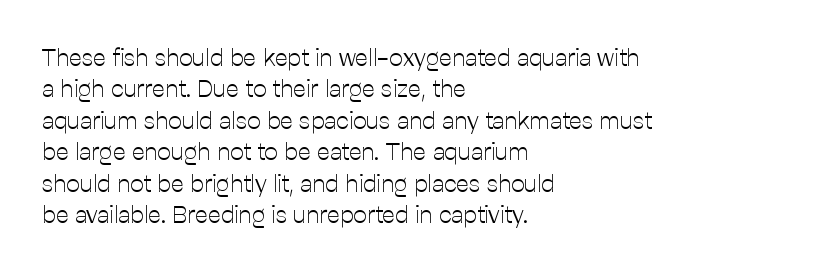
The image shows 24 px text type, upright; set left-aligned, normal line spacing (1.31x), normal letter spacing, not underlined.
